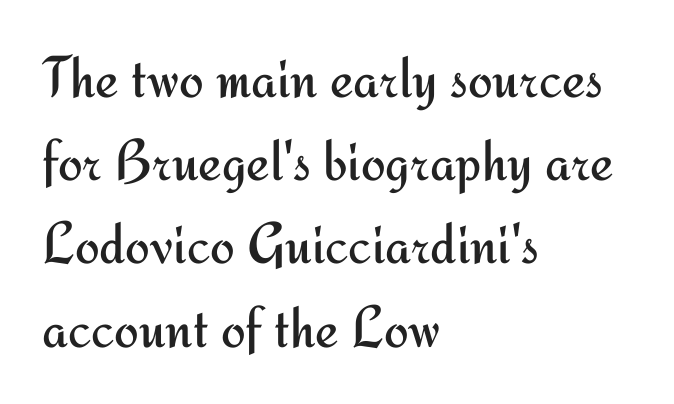
Is the letter spacing exaggerated? No — it looks like the ordinary default. These lines are composed in type without serifs. This is not heavy type; no bold has been used. The letters advance in unequal steps, a hallmark of proportional type. Unlike italic type, these characters show no tilt at all.
